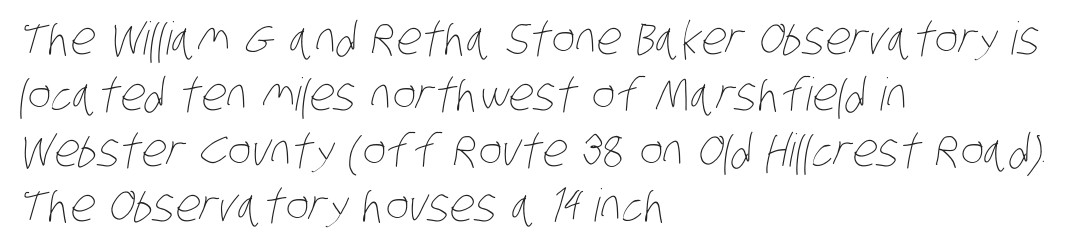
Looks like regular typesetting: each glyph gets only the width it needs. Inter-character spacing is left at the font's built-in metrics. Vertical stems look standard width or narrower in stroke. Check the space under the baseline: it is left empty.
